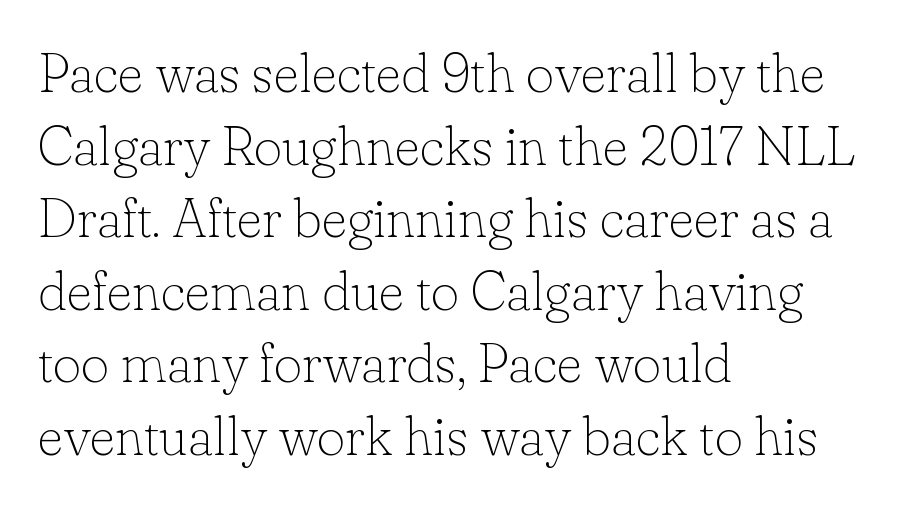
Type style note: has serifs. The line texture is even and compact thanks to regular tracking. Has an underline been added? It has not. A student would call this left alignment; a typographer would say flush left, rag right.
